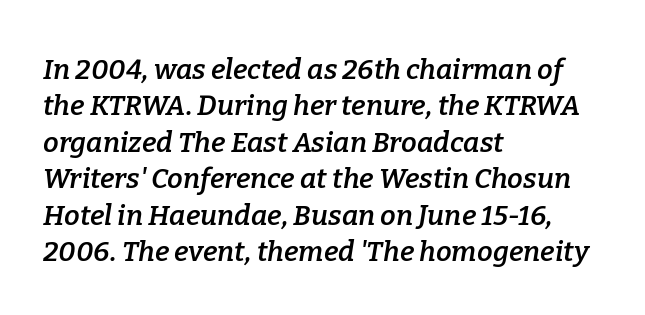
{"serif": "yes", "italic": "yes", "lean": "right", "slant_degrees": 9, "bold": "semi", "weight": "semibold", "width": "normal", "stroke_contrast": "low", "x_height": "medium", "monospaced": "no", "underline": "no", "align": "left", "line_spacing": "normal", "line_spacing_ratio": 1.3, "letter_spacing": "normal", "letter_spacing_em": 0.0, "glyph_px": 28}
